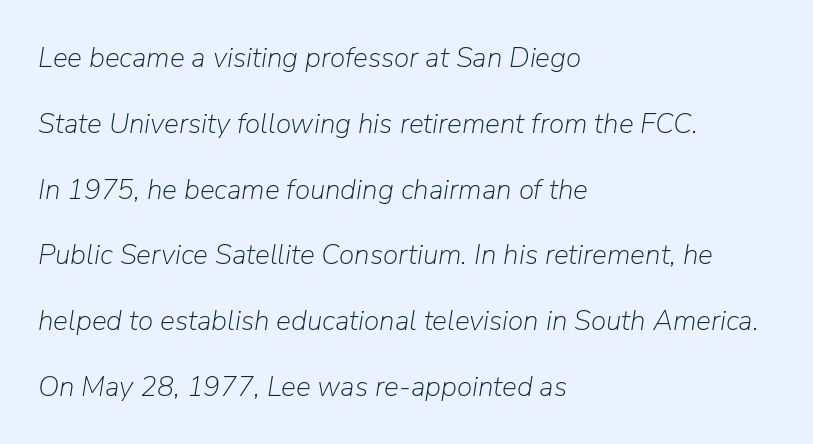
Underline: absent. These lines are rendered in a variable-pitch font. Short and long lines alike share a common starting point at left. Characters are canted at an angle relative to the baseline's perpendicular.
